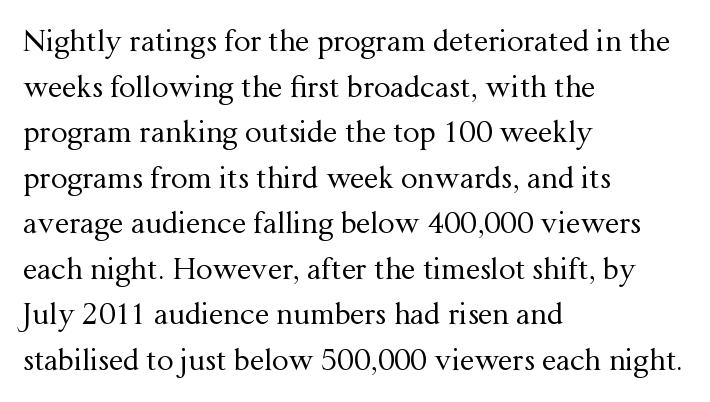
{"serif": "yes", "italic": "no", "bold": "no", "weight": "regular", "width": "normal", "stroke_contrast": "medium", "x_height": "medium", "monospaced": "no", "underline": "no", "align": "left", "line_spacing": "normal", "line_spacing_ratio": 1.57, "letter_spacing": "normal", "letter_spacing_em": 0.0, "glyph_px": 29}
